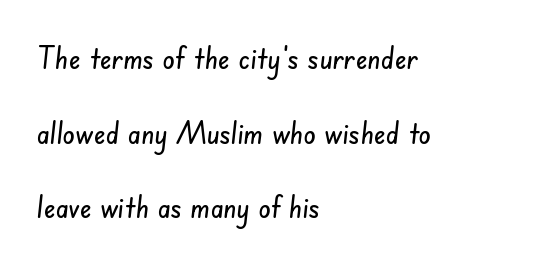
Is this a sans? Yes — the strokes have no serifs. The glyphs are unaccompanied by any horizontal stroke below them. Horizontal alignment here is leftward, the default for most running prose. You could fit nearly another row in the gap between these rows. Character widths vary here, with narrow letters taking less room than wide ones. The face used here is rendered with its standard letterfit.
